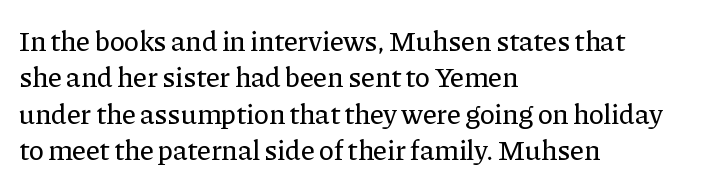
Q: Is the text italic (slanted)? A: No, it is upright.
Q: Is the typeface a serif or a sans-serif typeface? A: Serif.
Q: Is the text underlined? A: No.
Q: How is the paragraph aligned? A: Left-aligned.
Q: Is the spacing between letters normal or unusually wide? A: Normal.
Q: Is the spacing between lines tight, normal or loose? A: Normal.
Q: Width (condensed, normal, or wide)? A: Normal.
Q: Stroke contrast? A: Low.
Q: x-height? A: Medium.
Q: Monospaced? A: No.
